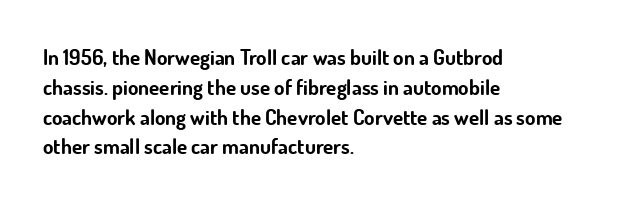
{"italic": "no", "bold": "yes", "underline": "no", "align": "left", "line_spacing": "normal", "line_spacing_ratio": 1.42, "letter_spacing": "normal", "letter_spacing_em": 0.0, "glyph_px": 21}
